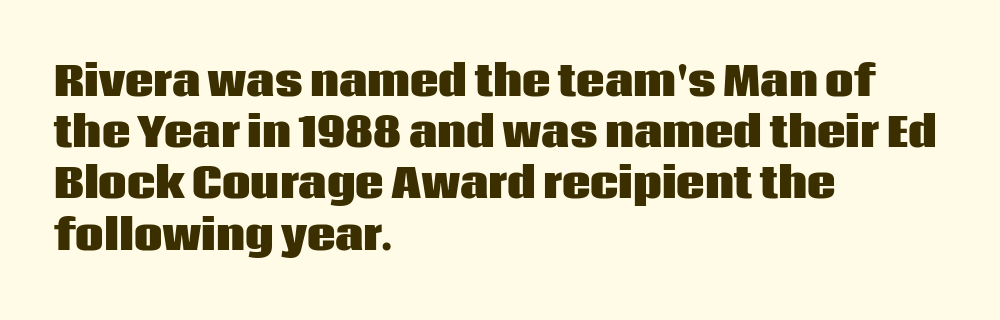
Q: Is the text bold? A: Yes.
Q: Is the text italic (slanted)? A: No, it is upright.
Q: Is the typeface a serif or a sans-serif typeface? A: Sans-serif.
Q: Is the text underlined? A: No.
Q: How is the paragraph aligned? A: Left-aligned.
Q: Is the spacing between letters normal or unusually wide? A: Normal.
Q: Is the spacing between lines tight, normal or loose? A: Normal.
Q: Width (condensed, normal, or wide)? A: Normal.
Q: Stroke contrast? A: Low.
Q: x-height? A: Large.
Q: Monospaced? A: No.
